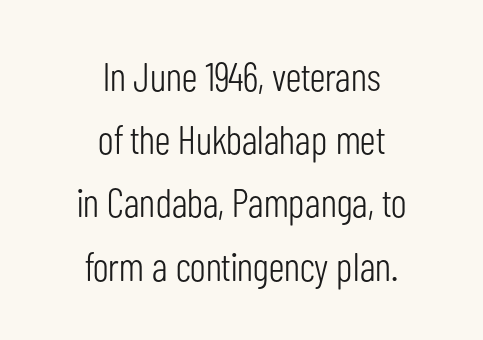
Italic: no, the glyphs are upright roman. Students, observe: this is what conventionally led text looks like. A centered setting, common on invitations and titles, is used for this passage. Note: no serifs on the glyphs.
